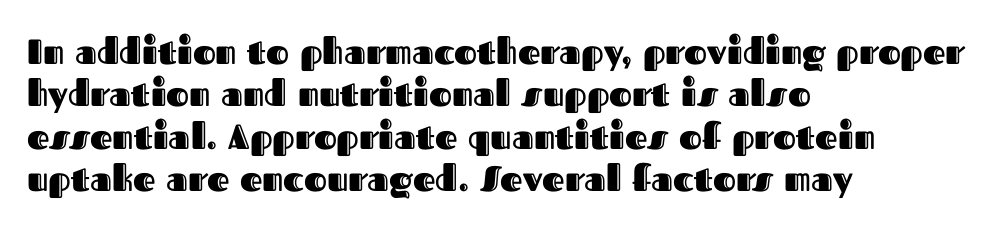
Q: Is the text italic (slanted)? A: No, it is upright.
Q: Is the text underlined? A: No.
Q: How is the paragraph aligned? A: Left-aligned.
Q: Is the spacing between letters normal or unusually wide? A: Normal.
Q: Width (condensed, normal, or wide)? A: Normal.
Q: x-height? A: Medium.
Q: Monospaced? A: No.
